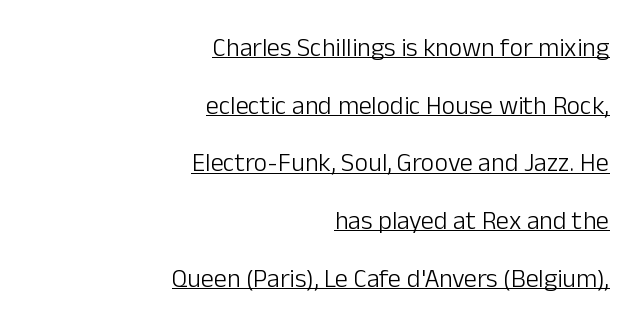
Compared with undecorated copy, this sample adds a rule below the words. The cut favours lightness, reaching ordinary text weight at its darkest. Interline gaps are noticeably wide in this sample. Horizontally, the lines are justified to the trailing edge only.
